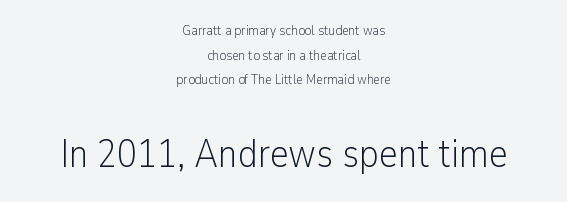
The image shows 40 px light, condensed sans-serif type, upright; set centered, line spacing 1.76x, normal letter spacing, not underlined; the second (bottom) block is 2.86x larger; low stroke contrast and a medium x-height.
